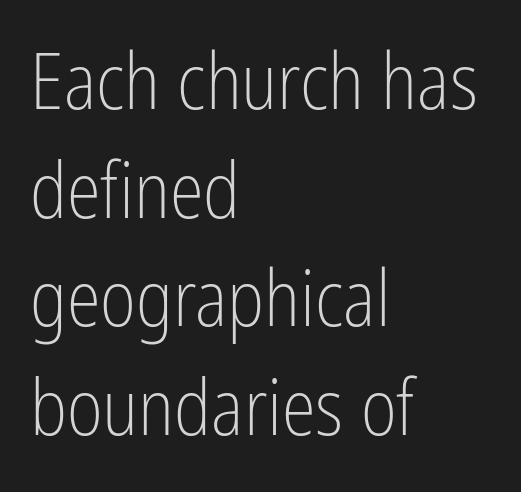
Examine the stroke ends and you'll find no serifs. Ink coverage per letter is moderate at most. The line texture is even and compact thanks to regular tracking. Posture: upright roman.
